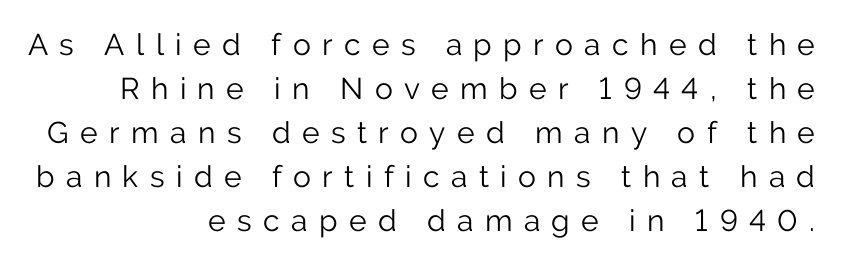
Q: Is the text bold? A: No.
Q: Is the text italic (slanted)? A: No, it is upright.
Q: Is the typeface a serif or a sans-serif typeface? A: Sans-serif.
Q: Is the text underlined? A: No.
Q: How is the paragraph aligned? A: Right-aligned.
Q: Is the spacing between letters normal or unusually wide? A: Unusually wide.
Q: Is the spacing between lines tight, normal or loose? A: Normal.
Q: Width (condensed, normal, or wide)? A: Normal.
Q: Stroke contrast? A: Low.
Q: x-height? A: Medium.
Q: Monospaced? A: No.
